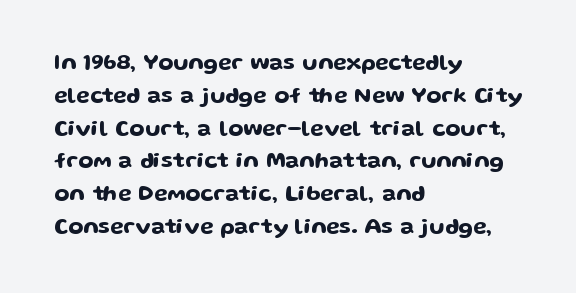
The image shows 22 px text type, upright; set left-aligned, normal line spacing (1.49x), normal letter spacing, not underlined.
